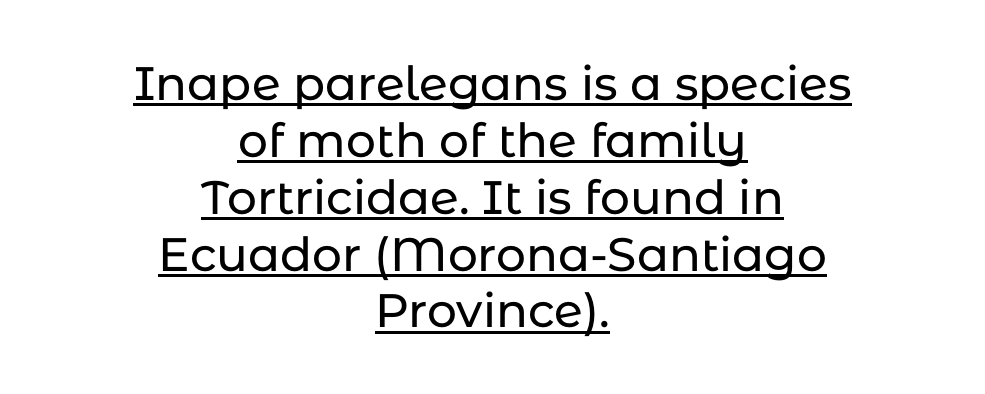
The image shows 47 px sans-serif type, upright; set centered, line spacing 1.21x, normal letter spacing, underlined; low stroke contrast and a medium x-height.
